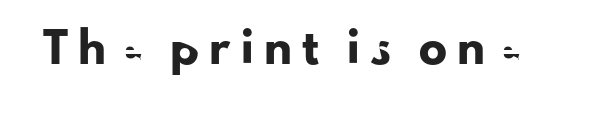
Q: Is the text italic (slanted)? A: No, it is upright.
Q: Is the typeface a serif or a sans-serif typeface? A: Sans-serif.
Q: Is the text underlined? A: No.
Q: Is the spacing between letters normal or unusually wide? A: Unusually wide.
Q: Width (condensed, normal, or wide)? A: Normal.
Q: Stroke contrast? A: Low.
Q: x-height? A: Small.
Q: Monospaced? A: No.
